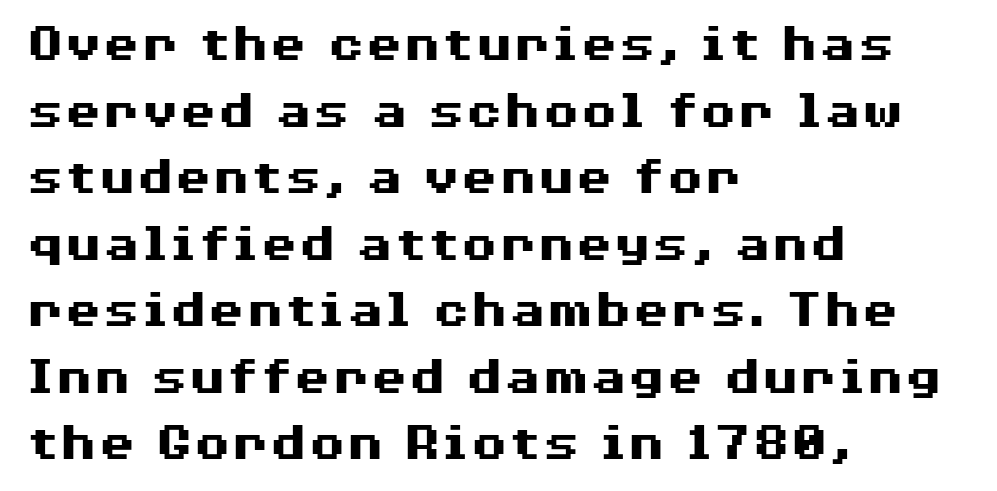
Q: Is the text bold? A: Yes.
Q: Is the text italic (slanted)? A: No, it is upright.
Q: Is the typeface a serif or a sans-serif typeface? A: Sans-serif.
Q: Is the text underlined? A: No.
Q: How is the paragraph aligned? A: Left-aligned.
Q: Is the spacing between letters normal or unusually wide? A: Normal.
Q: Width (condensed, normal, or wide)? A: Wide.
Q: Stroke contrast? A: Medium.
Q: x-height? A: Medium.
Q: Monospaced? A: No.
